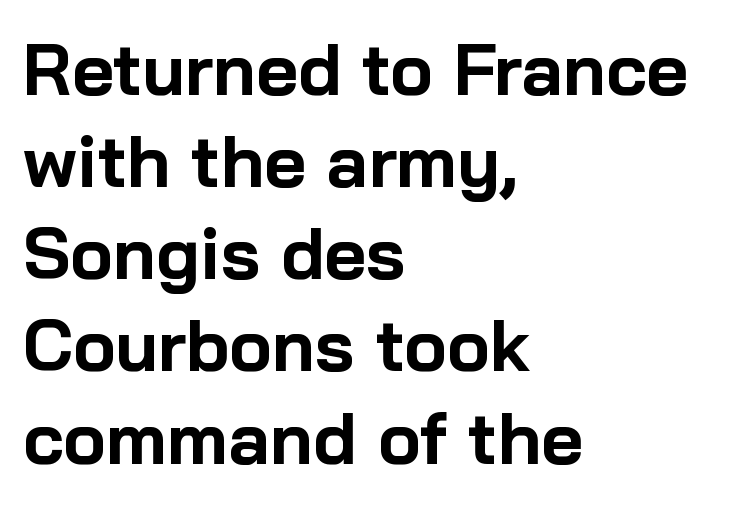
{"serif": "no", "italic": "no", "bold": "yes", "weight": "bold", "width": "normal", "stroke_contrast": "low", "x_height": "medium", "monospaced": "no", "underline": "no", "align": "left", "line_spacing": "normal", "line_spacing_ratio": 1.28, "letter_spacing": "normal", "letter_spacing_em": 0.0, "glyph_px": 72}
